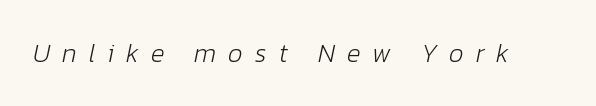
{"italic": "yes", "lean": "right", "slant_degrees": 12, "bold": "no", "underline": "no", "letter_spacing": "wide", "letter_spacing_em": 0.46, "glyph_px": 26}
